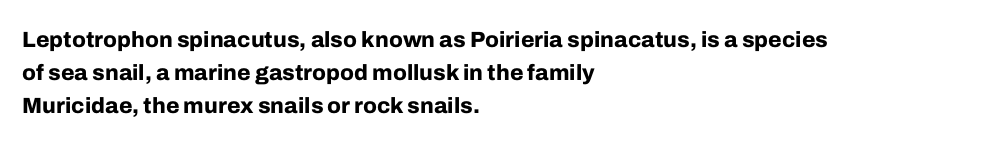
{"italic": "no", "bold": "yes", "underline": "no", "align": "left", "line_spacing": "normal", "line_spacing_ratio": 1.51, "letter_spacing": "normal", "letter_spacing_em": 0.0, "glyph_px": 22}
